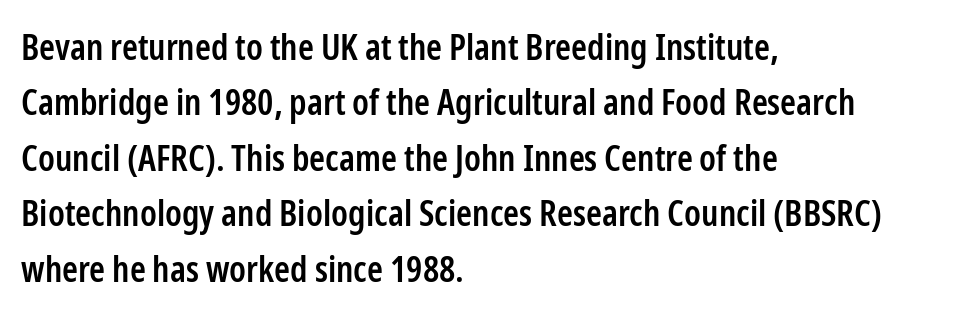
Q: Is the text bold? A: Semi-bold.
Q: Is the text italic (slanted)? A: No, it is upright.
Q: Is the typeface a serif or a sans-serif typeface? A: Sans-serif.
Q: Is the text underlined? A: No.
Q: How is the paragraph aligned? A: Left-aligned.
Q: Is the spacing between letters normal or unusually wide? A: Normal.
Q: Is the spacing between lines tight, normal or loose? A: Normal.
Q: Width (condensed, normal, or wide)? A: Condensed.
Q: Stroke contrast? A: Low.
Q: x-height? A: Medium.
Q: Monospaced? A: No.
